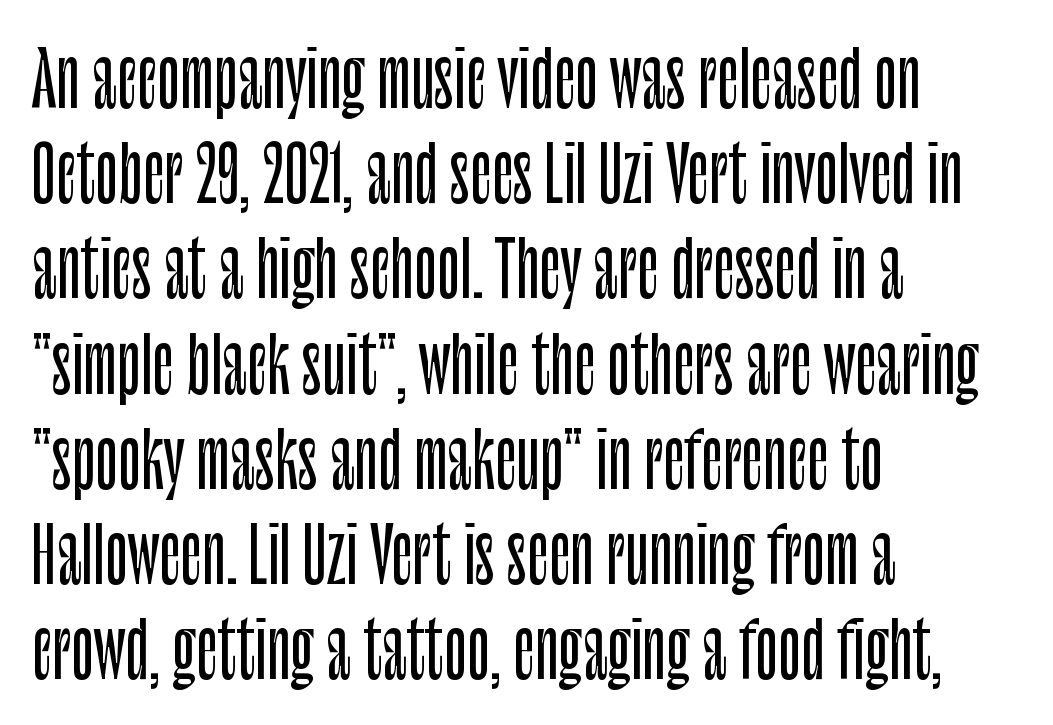
{"serif": "no", "italic": "no", "width": "condensed", "stroke_contrast": "low", "x_height": "large", "monospaced": "no", "underline": "no", "align": "left", "line_spacing": "normal", "line_spacing_ratio": 1.27, "letter_spacing": "normal", "letter_spacing_em": 0.0, "glyph_px": 75}
